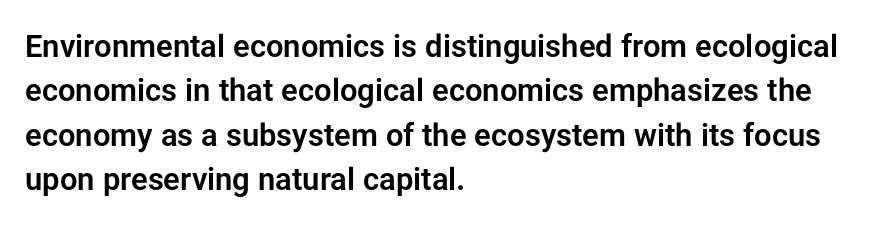
The image shows 31 px sans-serif type, upright; set left-aligned, normal line spacing (1.43x), normal letter spacing, not underlined; low stroke contrast and a medium x-height.
